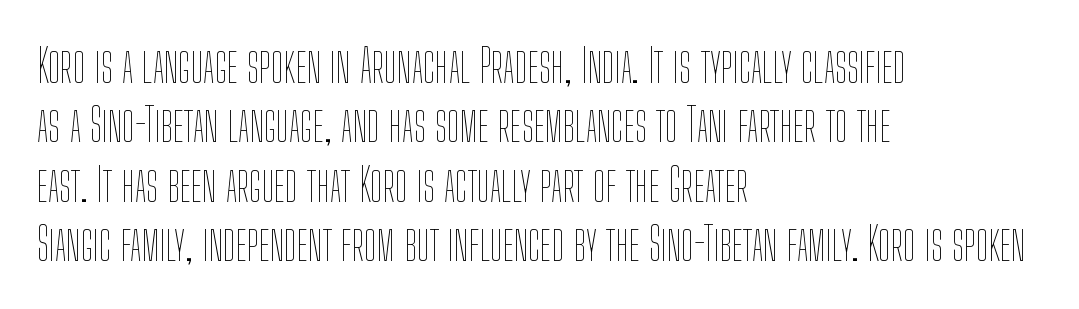
The image shows 46 px thin, condensed type, upright; set left-aligned, normal line spacing (1.29x), normal letter spacing, not underlined; low stroke contrast and a medium x-height.
